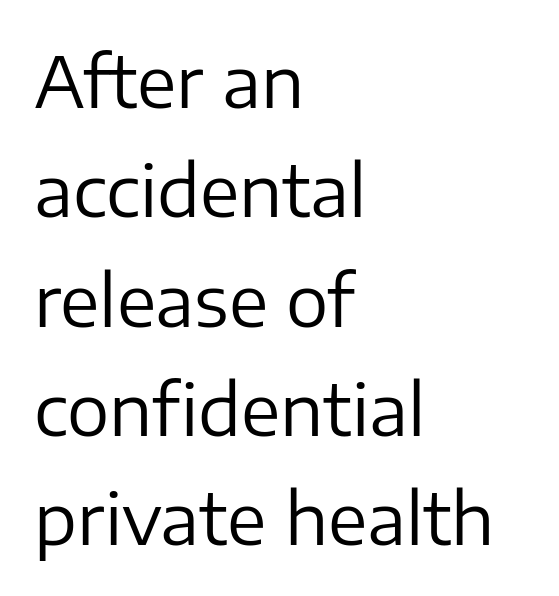
Q: Is the text bold? A: No.
Q: Is the text italic (slanted)? A: No, it is upright.
Q: Is the typeface a serif or a sans-serif typeface? A: Sans-serif.
Q: Is the text underlined? A: No.
Q: How is the paragraph aligned? A: Left-aligned.
Q: Is the spacing between letters normal or unusually wide? A: Normal.
Q: Is the spacing between lines tight, normal or loose? A: Normal.
Q: Width (condensed, normal, or wide)? A: Normal.
Q: Stroke contrast? A: Low.
Q: x-height? A: Medium.
Q: Monospaced? A: No.
